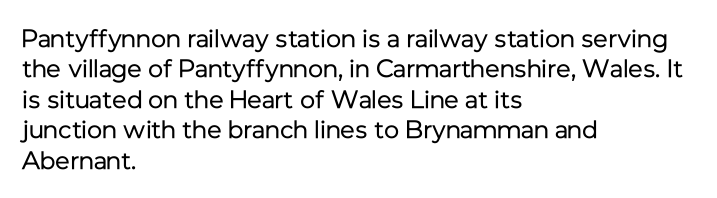
{"italic": "no", "bold": "no", "underline": "no", "align": "left", "line_spacing_ratio": 1.22, "letter_spacing": "normal", "letter_spacing_em": 0.0, "glyph_px": 25}
